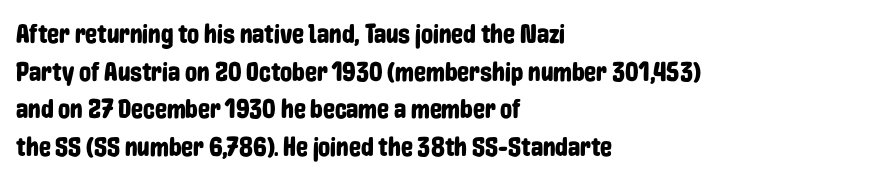
Q: Is the text italic (slanted)? A: No, it is upright.
Q: Is the text underlined? A: No.
Q: How is the paragraph aligned? A: Left-aligned.
Q: Is the spacing between letters normal or unusually wide? A: Normal.
Q: Is the spacing between lines tight, normal or loose? A: Normal.
